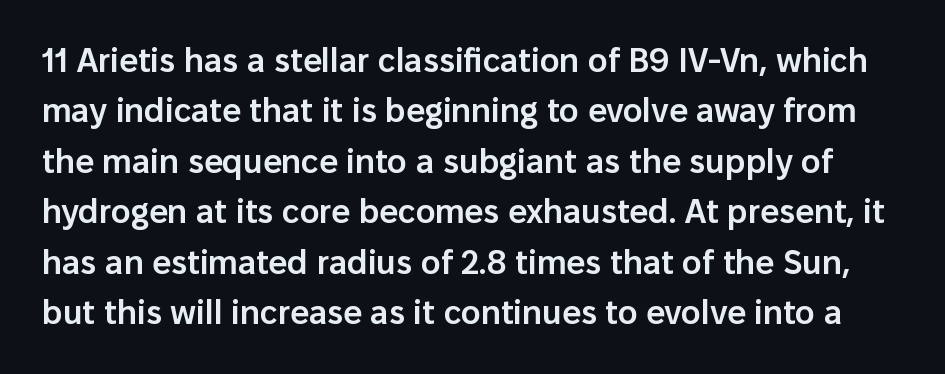
Set as a demibold, roughly 600 on the weight scale. Just letters on the line, the space beneath them empty. Think of a printed novel: that variable character pitch is what you see here. This sample uses a sans-serif face.
